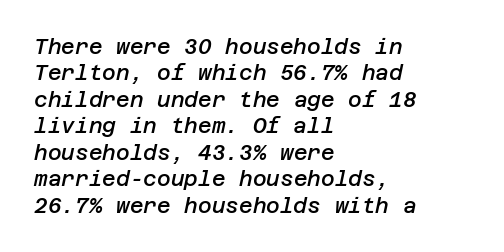
{"italic": "yes", "lean": "right", "slant_degrees": 12, "bold": "semi", "underline": "no", "align": "left", "line_spacing": "normal", "line_spacing_ratio": 1.26, "letter_spacing": "normal", "letter_spacing_em": 0.0, "glyph_px": 21}
